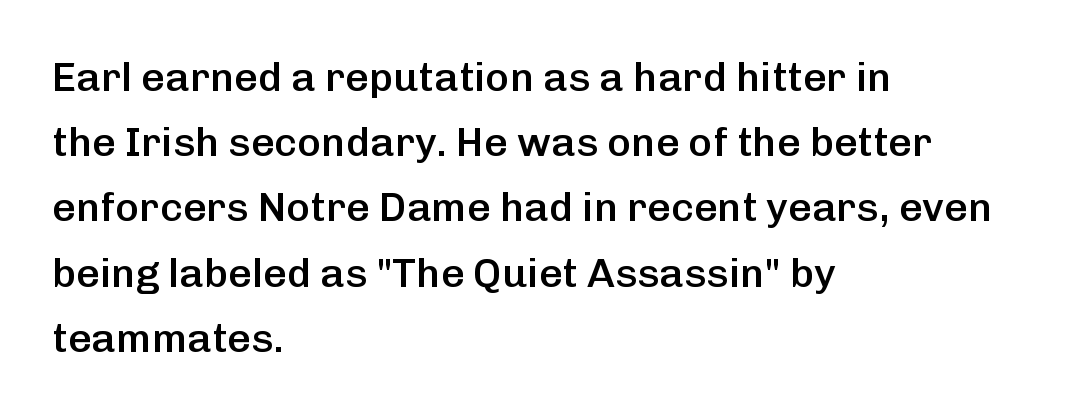
The image shows 41 px semibold sans-serif type, upright; set left-aligned, normal line spacing (1.59x), normal letter spacing, not underlined; low stroke contrast and a medium x-height.
